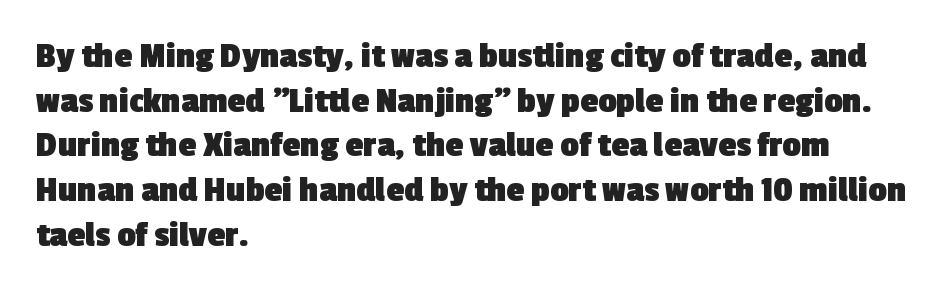
Q: Is the text bold? A: Yes.
Q: Is the typeface a serif or a sans-serif typeface? A: Sans-serif.
Q: Is the text underlined? A: No.
Q: How is the paragraph aligned? A: Left-aligned.
Q: Is the spacing between letters normal or unusually wide? A: Normal.
Q: Width (condensed, normal, or wide)? A: Normal.
Q: x-height? A: Medium.
Q: Monospaced? A: No.
